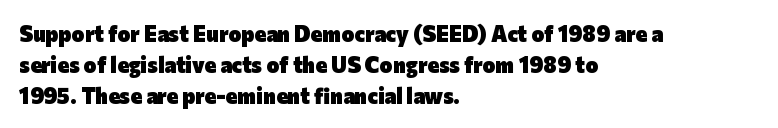
The image shows 22 px bold type, upright; set left-aligned, normal line spacing (1.4x), normal letter spacing, not underlined.
